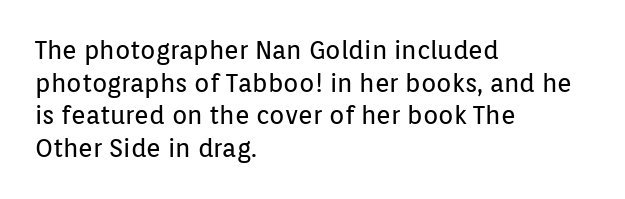
{"italic": "no", "bold": "no", "underline": "no", "align": "left", "line_spacing": "normal", "line_spacing_ratio": 1.31, "letter_spacing": "normal", "letter_spacing_em": 0.0, "glyph_px": 25}
